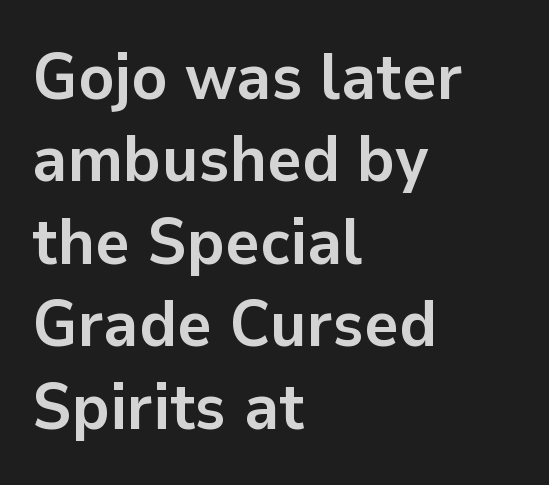
{"serif": "no", "italic": "no", "bold": "yes", "weight": "semibold", "width": "normal", "stroke_contrast": "low", "x_height": "medium", "monospaced": "no", "underline": "no", "align": "left", "line_spacing": "normal", "line_spacing_ratio": 1.25, "letter_spacing": "normal", "letter_spacing_em": 0.0, "glyph_px": 66}
